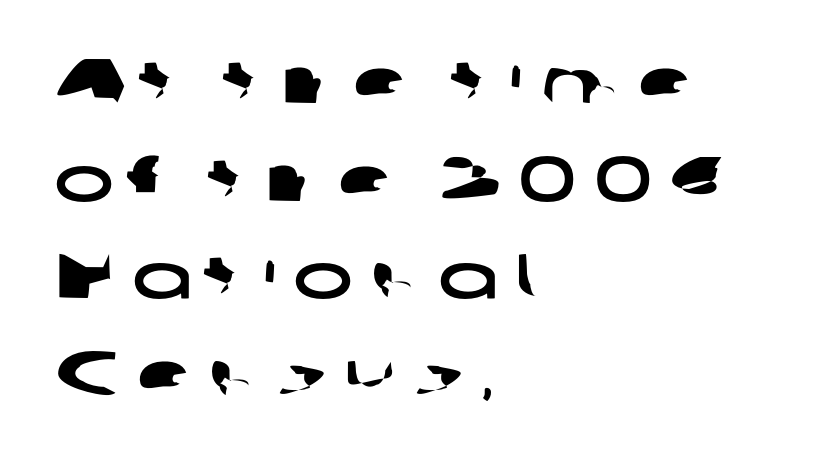
Q: Is the typeface a serif or a sans-serif typeface? A: Sans-serif.
Q: Is the text underlined? A: No.
Q: How is the paragraph aligned? A: Left-aligned.
Q: Is the spacing between letters normal or unusually wide? A: Unusually wide.
Q: Is the spacing between lines tight, normal or loose? A: Normal.
Q: Width (condensed, normal, or wide)? A: Wide.
Q: Stroke contrast? A: Low.
Q: x-height? A: Medium.
Q: Monospaced? A: No.
